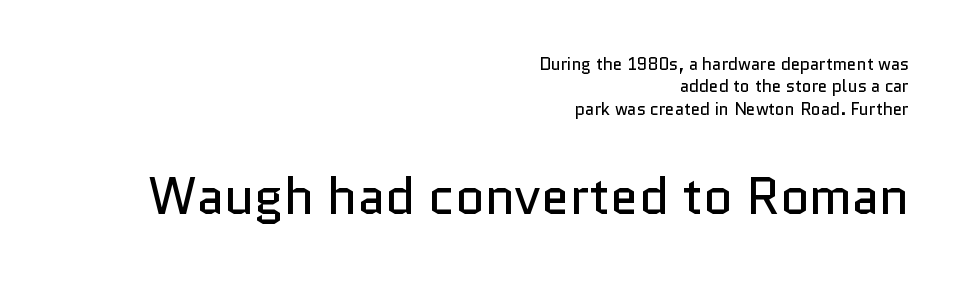
The image shows 51 px regular-weight sans-serif type, upright; set right-aligned, normal line spacing (1.31x), normal letter spacing, not underlined; the second (bottom) block is 3.0x larger; low stroke contrast and a medium x-height.
